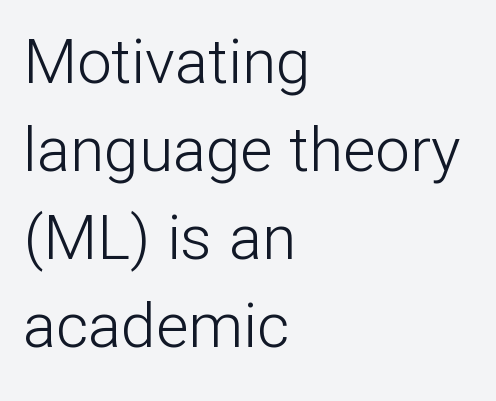
Q: Is the text bold? A: No.
Q: Is the text italic (slanted)? A: No, it is upright.
Q: Is the typeface a serif or a sans-serif typeface? A: Sans-serif.
Q: Is the text underlined? A: No.
Q: How is the paragraph aligned? A: Left-aligned.
Q: Is the spacing between letters normal or unusually wide? A: Normal.
Q: Is the spacing between lines tight, normal or loose? A: Normal.
Q: Width (condensed, normal, or wide)? A: Normal.
Q: Stroke contrast? A: Low.
Q: x-height? A: Medium.
Q: Monospaced? A: No.
